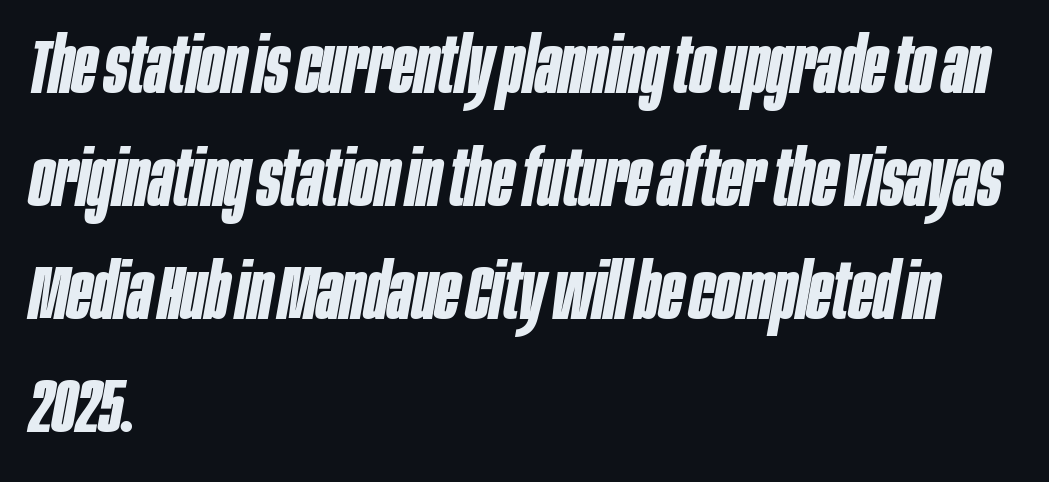
The image shows 78 px bold, condensed type, italic (leaning right); set left-aligned, normal line spacing (1.45x), normal letter spacing, not underlined; low stroke contrast and a large x-height.
